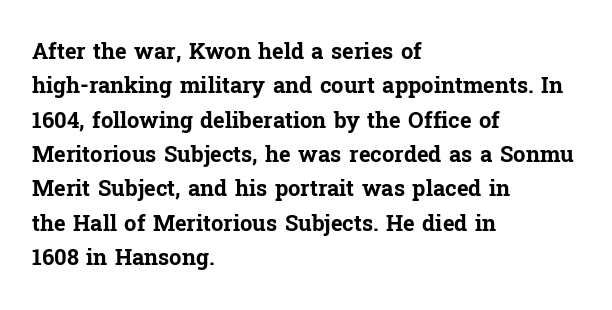
The image shows 22 px bold type, upright; set left-aligned, normal line spacing (1.56x), normal letter spacing, not underlined.
